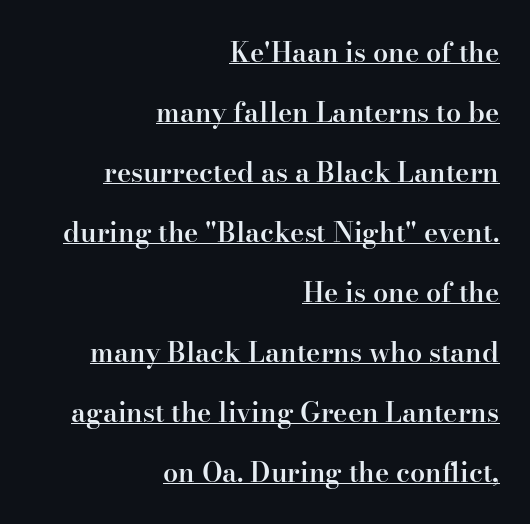
The image shows 27 px text type, upright; set right-aligned, loose line spacing (2.22x), normal letter spacing, underlined.
